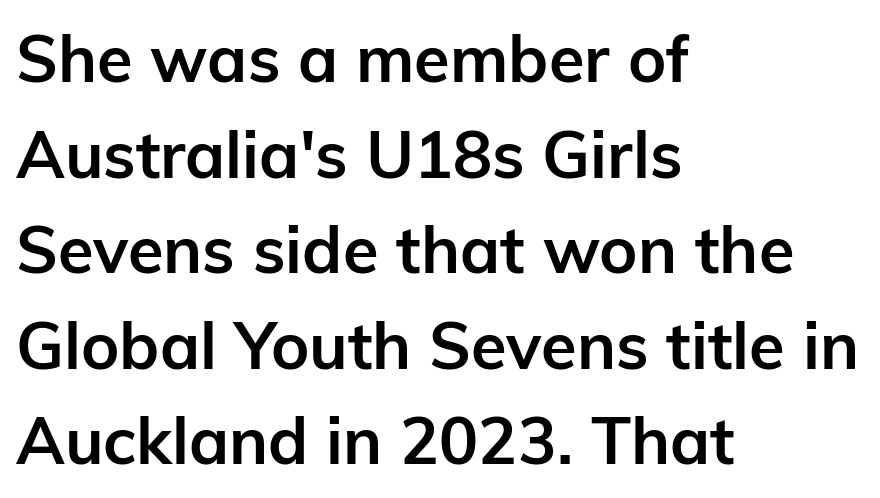
Q: Is the text bold? A: Yes.
Q: Is the text italic (slanted)? A: No, it is upright.
Q: Is the typeface a serif or a sans-serif typeface? A: Sans-serif.
Q: Is the text underlined? A: No.
Q: How is the paragraph aligned? A: Left-aligned.
Q: Is the spacing between letters normal or unusually wide? A: Normal.
Q: Is the spacing between lines tight, normal or loose? A: Normal.
Q: Width (condensed, normal, or wide)? A: Normal.
Q: Stroke contrast? A: Low.
Q: x-height? A: Medium.
Q: Monospaced? A: No.
